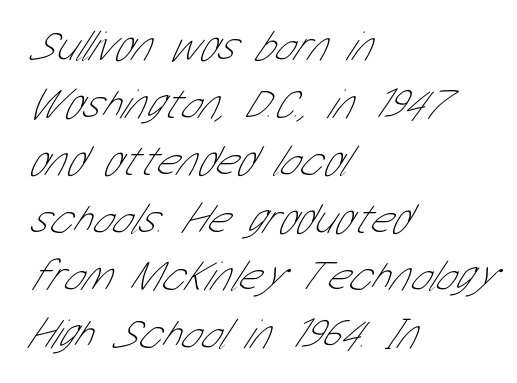
The image shows 43 px thin, condensed sans-serif type; set left-aligned, normal line spacing (1.34x), normal letter spacing, not underlined; low stroke contrast and a medium x-height.
